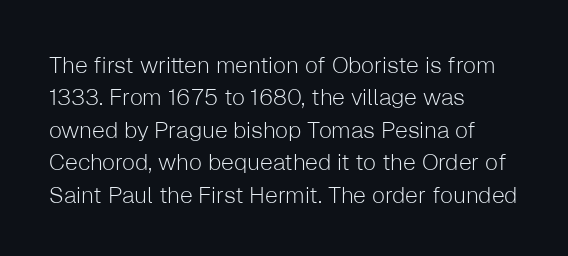
{"italic": "no", "bold": "no", "underline": "no", "align": "left", "line_spacing": "normal", "line_spacing_ratio": 1.41, "letter_spacing": "normal", "letter_spacing_em": 0.0, "glyph_px": 23}
